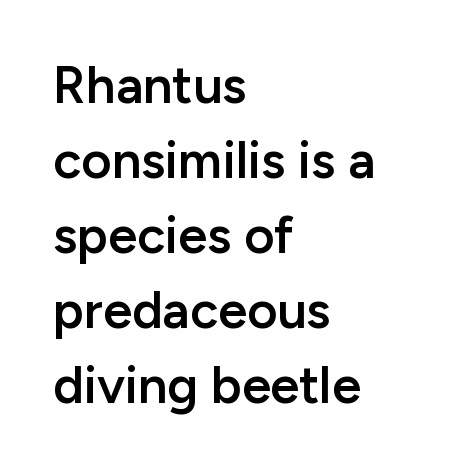
{"serif": "no", "italic": "no", "bold": "semi", "weight": "semibold", "width": "normal", "stroke_contrast": "low", "x_height": "medium", "monospaced": "no", "underline": "no", "align": "left", "line_spacing": "normal", "line_spacing_ratio": 1.44, "letter_spacing": "normal", "letter_spacing_em": 0.0, "glyph_px": 52}
